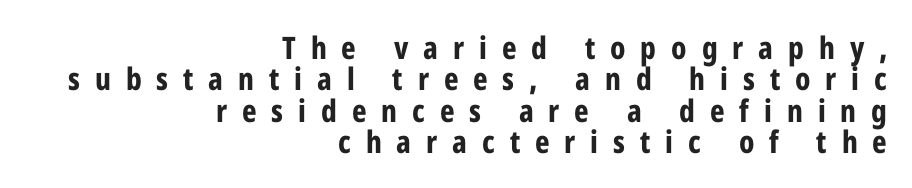
In terms of posture, this sample is upright. Note the varied advance widths — an 'i' is clearly narrower than an 'm'. Leading: reduced. Decoration check: the copy has no underline.
